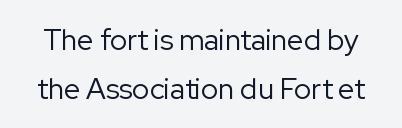
Q: Is the text bold? A: No.
Q: Is the text italic (slanted)? A: No, it is upright.
Q: Is the typeface a serif or a sans-serif typeface? A: Sans-serif.
Q: Is the text underlined? A: No.
Q: Is the spacing between letters normal or unusually wide? A: Normal.
Q: Is the spacing between lines tight, normal or loose? A: Normal.
Q: Width (condensed, normal, or wide)? A: Normal.
Q: Stroke contrast? A: Low.
Q: x-height? A: Medium.
Q: Monospaced? A: No.
